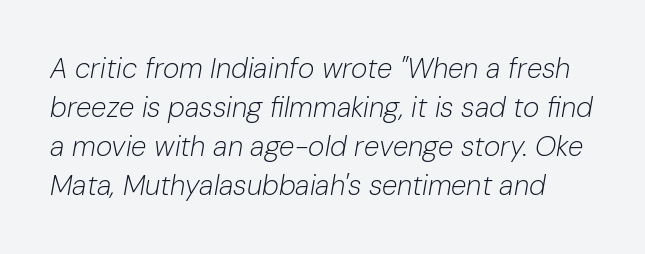
{"italic": "yes", "lean": "right", "slant_degrees": 10, "bold": "no", "weight": "light", "width": "normal", "stroke_contrast": "low", "x_height": "medium", "monospaced": "no", "underline": "no", "line_spacing": "normal", "line_spacing_ratio": 1.39, "letter_spacing": "normal", "letter_spacing_em": 0.0, "glyph_px": 28}
